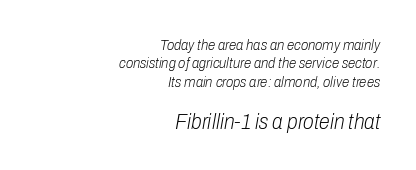
{"italic": "yes", "lean": "right", "slant_degrees": 10, "bold": "no", "underline": "no", "align": "right", "line_spacing_ratio": 1.23, "letter_spacing": "normal", "letter_spacing_em": 0.0, "larger_block": "second", "size_ratio": 1.47, "glyph_px": 22}
